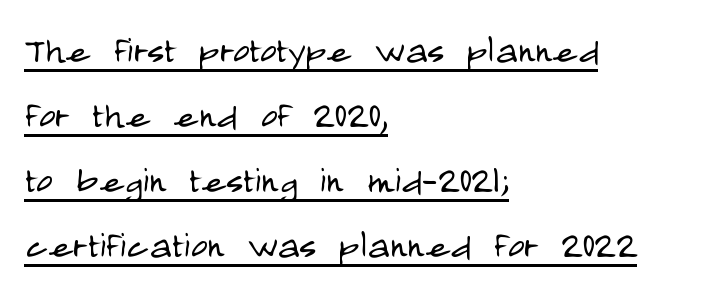
The image shows 46 px light, condensed sans-serif type, upright; set left-aligned, normal line spacing (1.41x), normal letter spacing, underlined; low stroke contrast and a large x-height.
